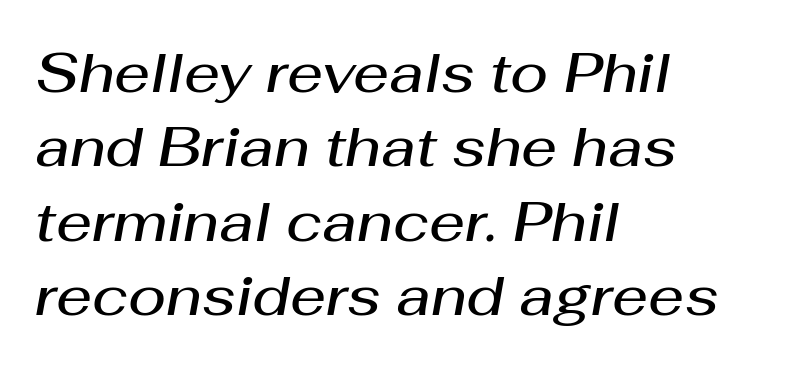
The image shows 56 px semibold type, italic (leaning right); set left-aligned, normal line spacing (1.33x), normal letter spacing, not underlined; medium stroke contrast and a medium x-height.
